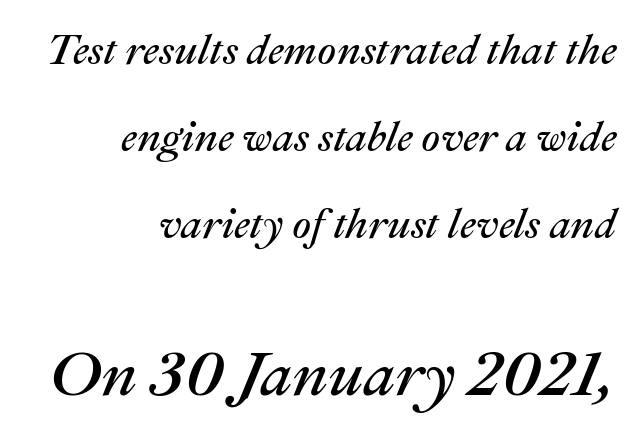
{"italic": "yes", "lean": "right", "slant_degrees": 22, "bold": "no", "weight": "regular", "width": "normal", "stroke_contrast": "medium", "x_height": "medium", "monospaced": "no", "underline": "no", "align": "right", "line_spacing": "loose", "line_spacing_ratio": 2.07, "letter_spacing": "normal", "letter_spacing_em": 0.0, "larger_block": "second", "size_ratio": 1.5, "glyph_px": 63}
